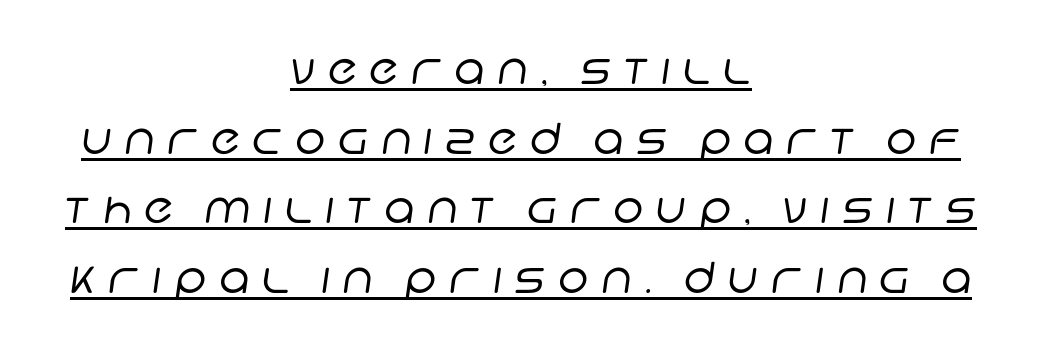
Check the space under the baseline: a stroke is drawn there. Horizontal bands of white between lines are of average thickness. Proportional: the letters do not fall into vertical columns. Both edges are ragged and mirror each other, which tells us the setting is centered.
